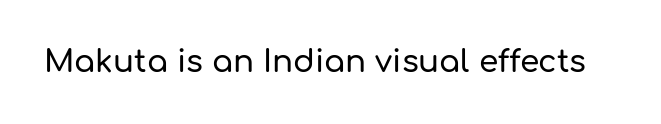
Q: Is the text italic (slanted)? A: No, it is upright.
Q: Is the typeface a serif or a sans-serif typeface? A: Sans-serif.
Q: Is the text underlined? A: No.
Q: Is the spacing between letters normal or unusually wide? A: Normal.
Q: Width (condensed, normal, or wide)? A: Normal.
Q: Stroke contrast? A: Low.
Q: x-height? A: Medium.
Q: Monospaced? A: No.
